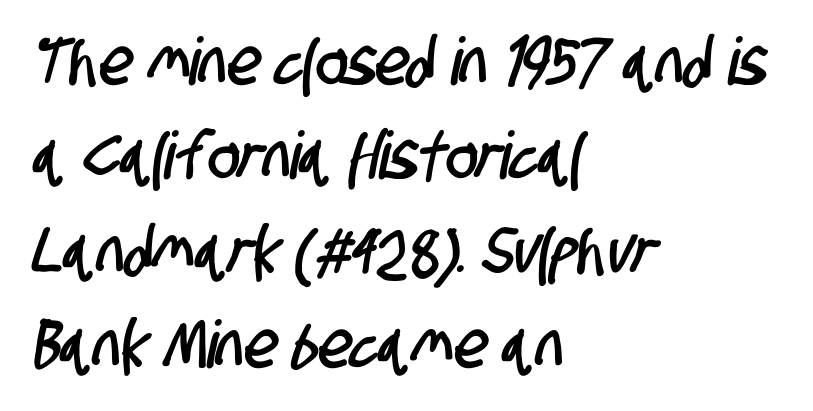
The image shows 66 px condensed sans-serif type; set left-aligned, normal line spacing (1.43x), normal letter spacing, not underlined; low stroke contrast and a large x-height.
